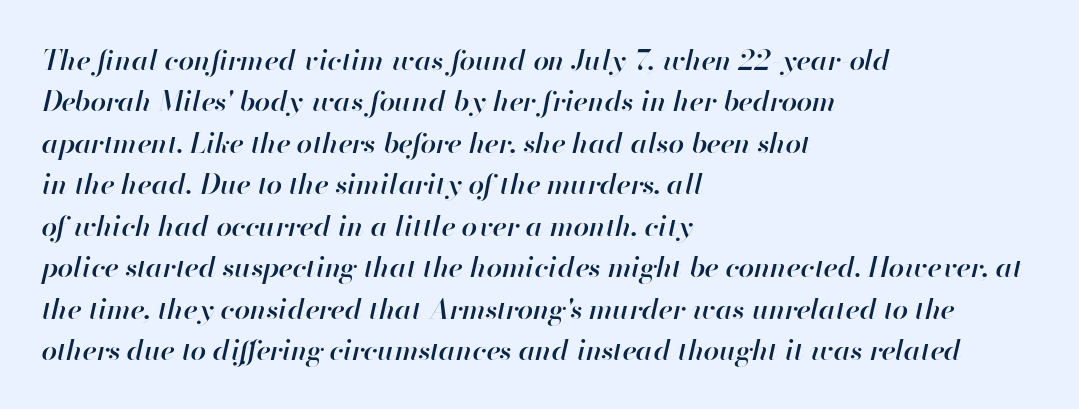
{"italic": "yes", "lean": "right", "slant_degrees": 13, "bold": "semi", "weight": "semibold", "width": "normal", "stroke_contrast": "high", "x_height": "small", "monospaced": "no", "underline": "no", "align": "left", "line_spacing": "normal", "line_spacing_ratio": 1.48, "letter_spacing": "normal", "letter_spacing_em": 0.0, "glyph_px": 28}
